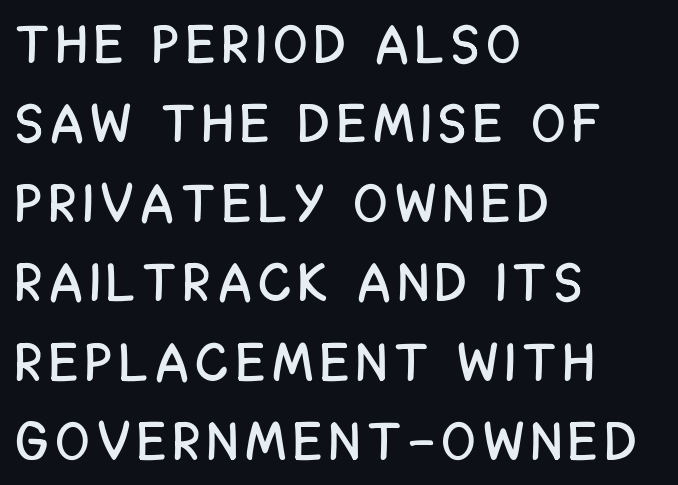
Students, observe: this is what conventionally led text looks like. Check where the strokes stop: nothing finishes them off — pure sans. Here the designer chose a conventional face with non-uniform glyph widths. A roman cut, with each character standing at attention. Reading down the block, your eye returns to a fixed left position each line. The glyphs are unaccompanied by any horizontal stroke below them.
